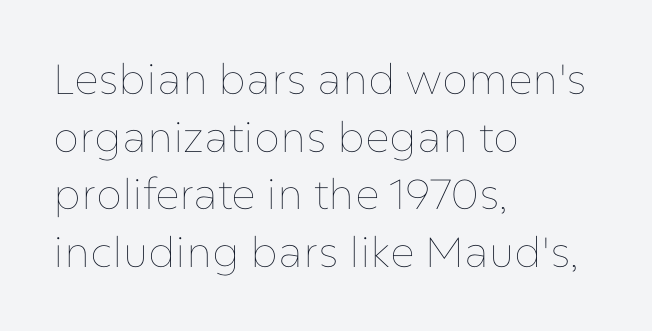
Note the varied advance widths — an 'i' is clearly narrower than an 'm'. Here the glyphs are tracked normally, forming tight word shapes. Notice how the passage keeps a crisp vertical edge on the left only. Words float on clear page, feet unadorned.
